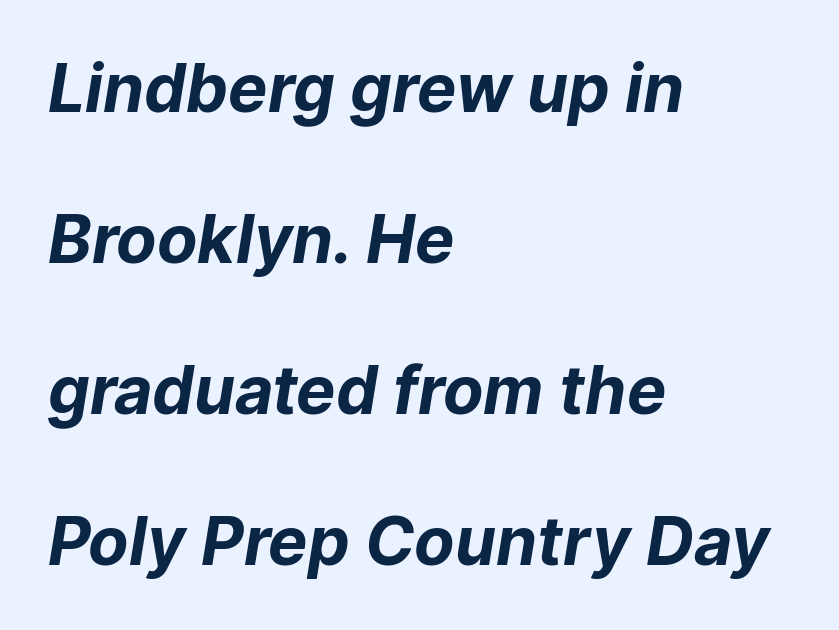
This sample has the flowing, uneven cadence of proportional lettering. Short note: letters normally spaced. Summary of weight: heavy, a full bold. The lines in this sample share a left origin and differ only in where they stop. No word sits above an underline. The passage shown is typeset with a sans-serif family.
